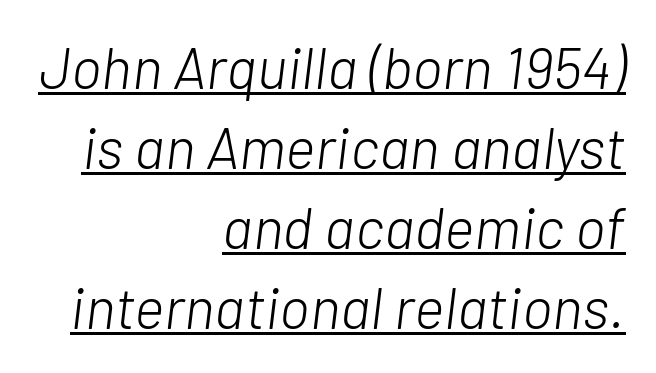
{"italic": "yes", "lean": "right", "slant_degrees": 7, "bold": "no", "weight": "light", "width": "normal", "stroke_contrast": "low", "x_height": "medium", "monospaced": "no", "underline": "yes", "align": "right", "line_spacing": "normal", "line_spacing_ratio": 1.38, "letter_spacing": "normal", "letter_spacing_em": 0.0, "glyph_px": 58}
